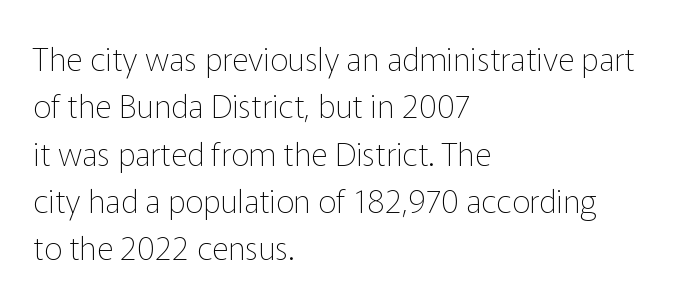
This is not heavy type; no bold has been used. The string is rendered with underlining switched off. Does the leading feel generous? No, just average. The rendering shows plain stroke endings on the letterforms — a sans-serif design. Notice how the stems are strictly vertical — no italics here.
